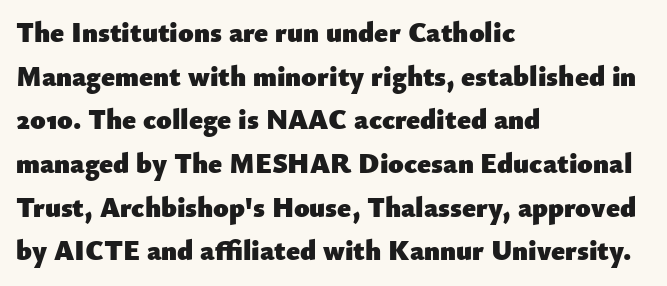
{"serif": "no", "italic": "no", "bold": "yes", "weight": "heavy", "width": "normal", "stroke_contrast": "low", "x_height": "small", "monospaced": "no", "underline": "no", "align": "left", "line_spacing": "normal", "line_spacing_ratio": 1.56, "letter_spacing": "normal", "letter_spacing_em": 0.0, "glyph_px": 28}
